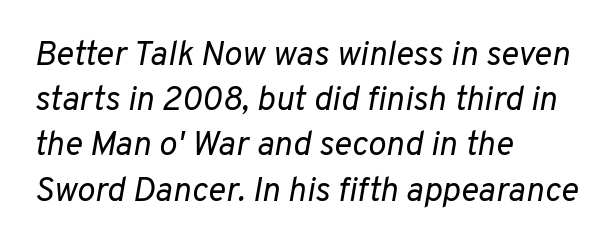
Q: Is the text bold? A: No.
Q: Is the text italic (slanted)? A: Yes, it leans right by about 10 degrees.
Q: Is the text underlined? A: No.
Q: How is the paragraph aligned? A: Left-aligned.
Q: Is the spacing between letters normal or unusually wide? A: Normal.
Q: Is the spacing between lines tight, normal or loose? A: Normal.
Q: Width (condensed, normal, or wide)? A: Normal.
Q: Stroke contrast? A: Low.
Q: x-height? A: Medium.
Q: Monospaced? A: No.
